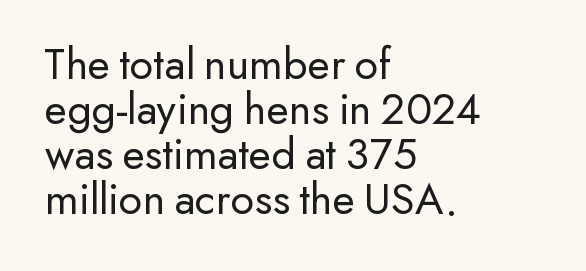
{"serif": "no", "italic": "no", "bold": "no", "weight": "regular", "width": "normal", "stroke_contrast": "low", "x_height": "small", "monospaced": "no", "underline": "no", "align": "left", "line_spacing": "tight", "line_spacing_ratio": 0.98, "letter_spacing": "normal", "letter_spacing_em": 0.0, "glyph_px": 46}
